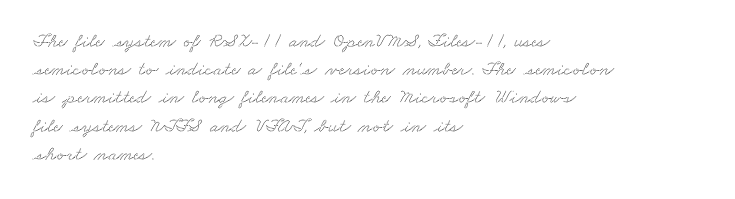
Unmarked baselines from the first word to the last. Words appear dense and cohesive because spacing is normal. Regarding leading, the lines here are spaced in the standard way. Each line starts at the same left margin while the right side varies.
